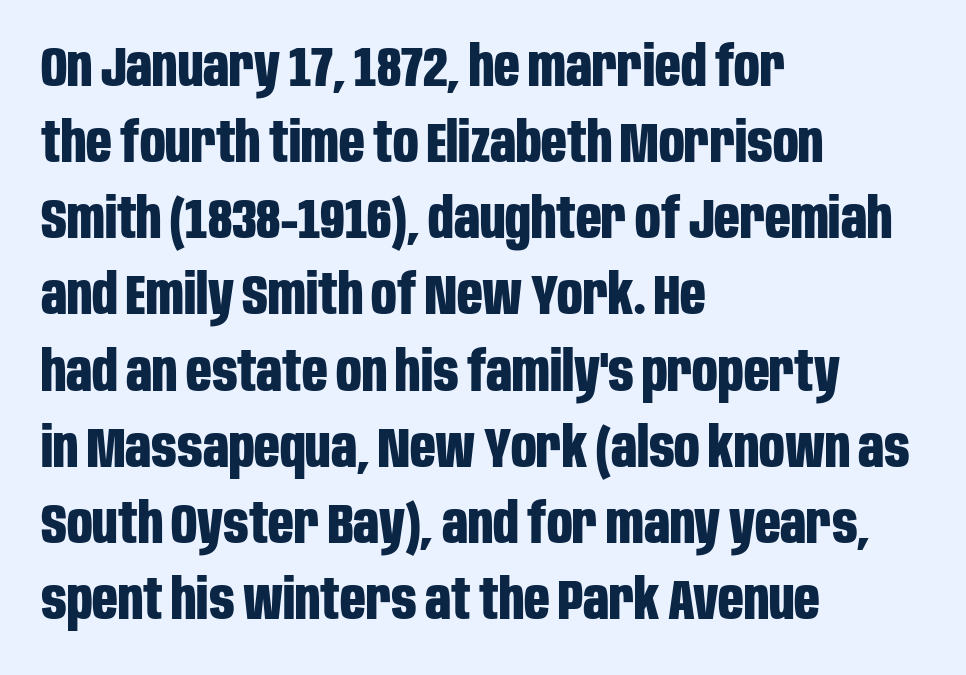
{"serif": "no", "italic": "no", "bold": "yes", "weight": "bold", "width": "condensed", "stroke_contrast": "low", "x_height": "large", "monospaced": "no", "underline": "no", "align": "left", "line_spacing": "normal", "line_spacing_ratio": 1.36, "letter_spacing": "normal", "letter_spacing_em": 0.0, "glyph_px": 56}
